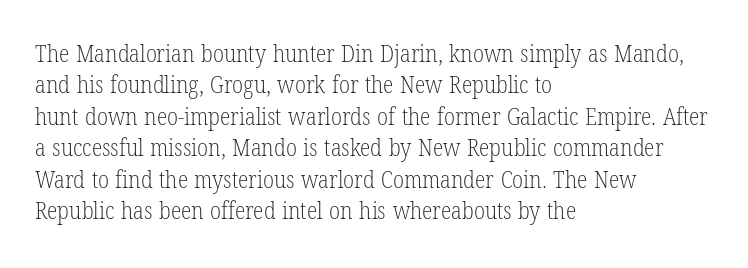
The image shows 24 px text type, upright; set left-aligned, normal line spacing (1.31x), normal letter spacing, not underlined.
